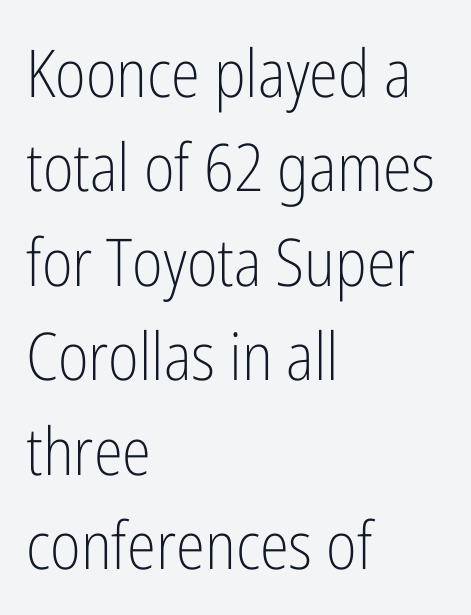
Q: Is the text bold? A: No.
Q: Is the text italic (slanted)? A: No, it is upright.
Q: Is the typeface a serif or a sans-serif typeface? A: Sans-serif.
Q: Is the text underlined? A: No.
Q: How is the paragraph aligned? A: Left-aligned.
Q: Is the spacing between letters normal or unusually wide? A: Normal.
Q: Is the spacing between lines tight, normal or loose? A: Normal.
Q: Width (condensed, normal, or wide)? A: Condensed.
Q: Stroke contrast? A: Low.
Q: x-height? A: Medium.
Q: Monospaced? A: No.
